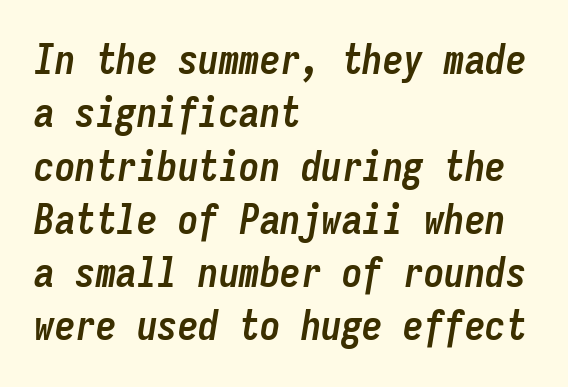
The image shows 41 px semibold, condensed type, italic (leaning right), monospaced; set left-aligned, normal line spacing (1.3x), normal letter spacing, not underlined; low stroke contrast and a medium x-height.
